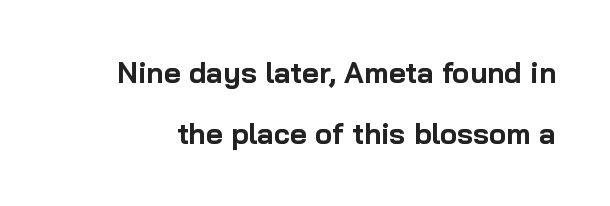
Italic? Not at all — the glyphs are vertical. Nobody touched the tracking dial on this one. Each letter keeps its own natural width here, so spacing adapts to shape. A sans-serif font was chosen for this passage. The line-height multiplier appears high, well above default. Plenty of ink on the page — the face is bold.
